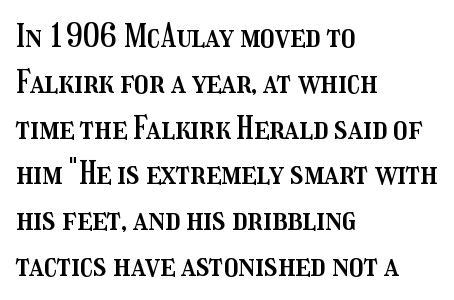
{"italic": "no", "width": "condensed", "stroke_contrast": "medium", "x_height": "medium", "monospaced": "no", "underline": "no", "align": "left", "line_spacing": "normal", "line_spacing_ratio": 1.43, "letter_spacing": "normal", "letter_spacing_em": 0.0, "glyph_px": 32}
